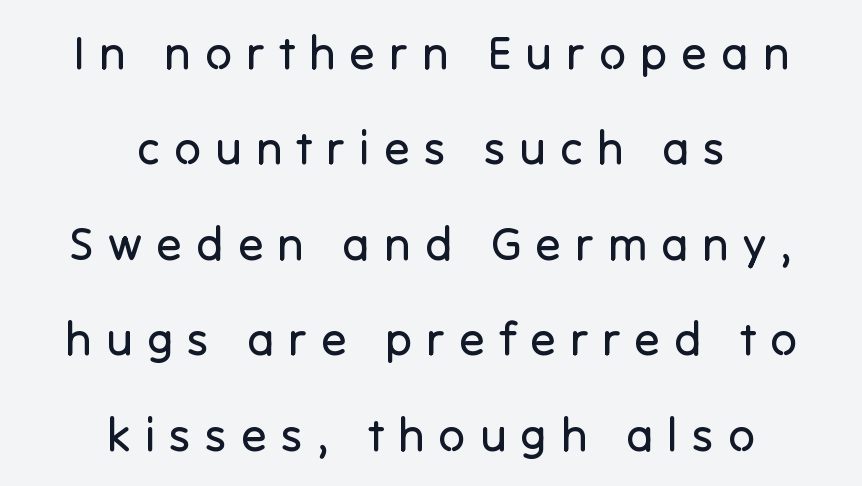
Q: Is the text bold? A: No.
Q: Is the text italic (slanted)? A: No, it is upright.
Q: Is the typeface a serif or a sans-serif typeface? A: Sans-serif.
Q: Is the text underlined? A: No.
Q: How is the paragraph aligned? A: Centered.
Q: Is the spacing between letters normal or unusually wide? A: Unusually wide.
Q: Is the spacing between lines tight, normal or loose? A: Loose.
Q: Width (condensed, normal, or wide)? A: Normal.
Q: Stroke contrast? A: Low.
Q: x-height? A: Medium.
Q: Monospaced? A: No.
